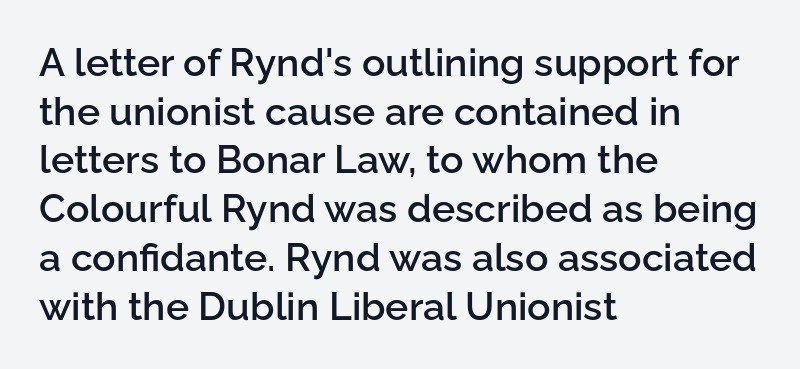
Q: Is the text bold? A: Semi-bold.
Q: Is the text italic (slanted)? A: No, it is upright.
Q: Is the typeface a serif or a sans-serif typeface? A: Sans-serif.
Q: Is the text underlined? A: No.
Q: How is the paragraph aligned? A: Left-aligned.
Q: Is the spacing between letters normal or unusually wide? A: Normal.
Q: Is the spacing between lines tight, normal or loose? A: Normal.
Q: Width (condensed, normal, or wide)? A: Normal.
Q: Stroke contrast? A: Low.
Q: x-height? A: Medium.
Q: Monospaced? A: No.
